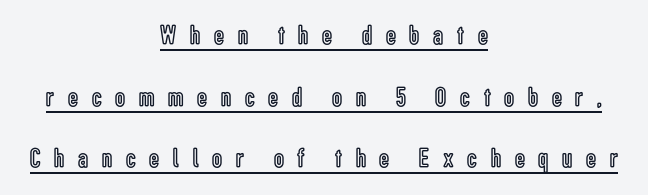
Casual observation: everything's sitting right in the middle. The tracking jumps out immediately: characters are airy and widely separated. Students, observe the line beneath the letters — that is underlining. What's the leading like? Stretched, with rows far apart. Ordinary non-slanted type is in use.
